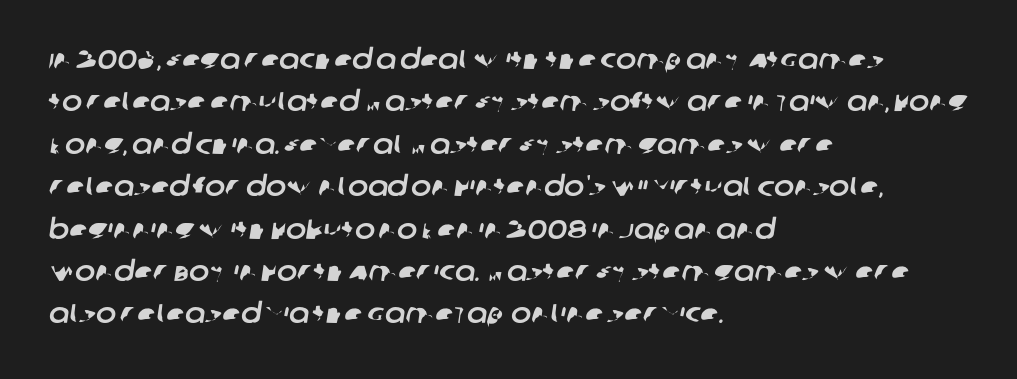
Q: Is the text underlined? A: No.
Q: How is the paragraph aligned? A: Left-aligned.
Q: Is the spacing between letters normal or unusually wide? A: Normal.
Q: Is the spacing between lines tight, normal or loose? A: Normal.
